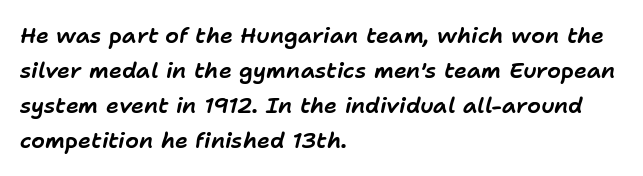
The image shows 22 px text type, italic (leaning right); set left-aligned, normal line spacing (1.59x), normal letter spacing, not underlined.
